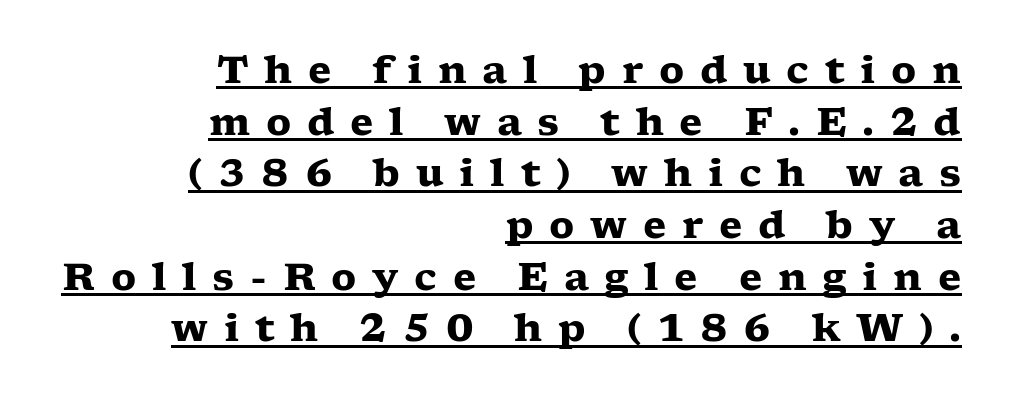
{"serif": "yes", "italic": "no", "bold": "yes", "weight": "heavy", "width": "wide", "stroke_contrast": "low", "x_height": "medium", "monospaced": "no", "underline": "yes", "align": "right", "line_spacing": "normal", "line_spacing_ratio": 1.36, "letter_spacing": "wide", "letter_spacing_em": 0.41, "glyph_px": 38}
